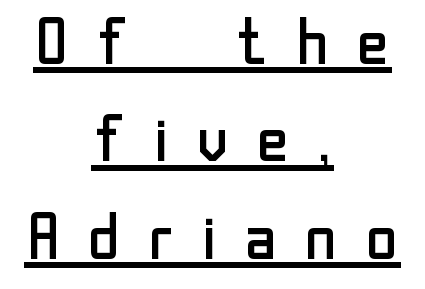
Q: Is the text bold? A: No.
Q: Is the text italic (slanted)? A: No, it is upright.
Q: Is the typeface a serif or a sans-serif typeface? A: Sans-serif.
Q: Is the text underlined? A: Yes.
Q: How is the paragraph aligned? A: Centered.
Q: Is the spacing between letters normal or unusually wide? A: Unusually wide.
Q: Is the spacing between lines tight, normal or loose? A: Normal.
Q: Width (condensed, normal, or wide)? A: Normal.
Q: Stroke contrast? A: Low.
Q: x-height? A: Medium.
Q: Monospaced? A: No.
